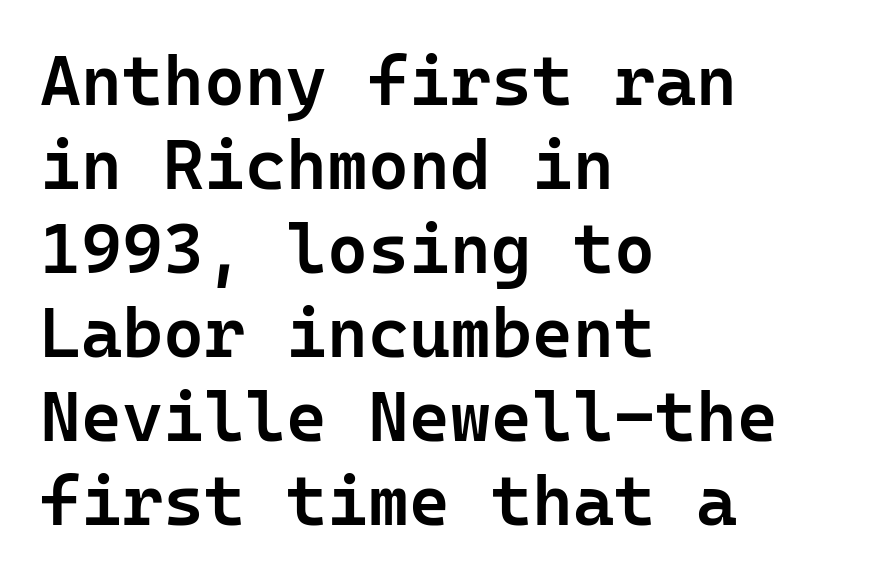
{"serif": "no", "italic": "no", "bold": "semi", "weight": "semibold", "width": "normal", "stroke_contrast": "low", "x_height": "medium", "monospaced": "yes", "underline": "no", "align": "left", "line_spacing_ratio": 1.2, "letter_spacing": "normal", "letter_spacing_em": 0.0, "glyph_px": 70}
